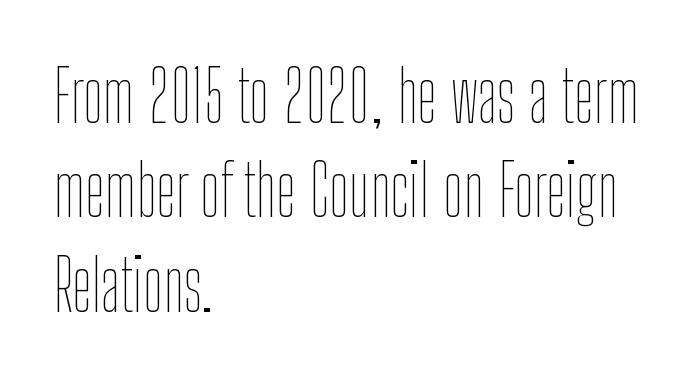
{"italic": "no", "bold": "no", "weight": "thin", "width": "condensed", "stroke_contrast": "low", "x_height": "medium", "monospaced": "no", "underline": "no", "align": "left", "line_spacing": "normal", "line_spacing_ratio": 1.33, "letter_spacing": "normal", "letter_spacing_em": 0.0, "glyph_px": 71}
